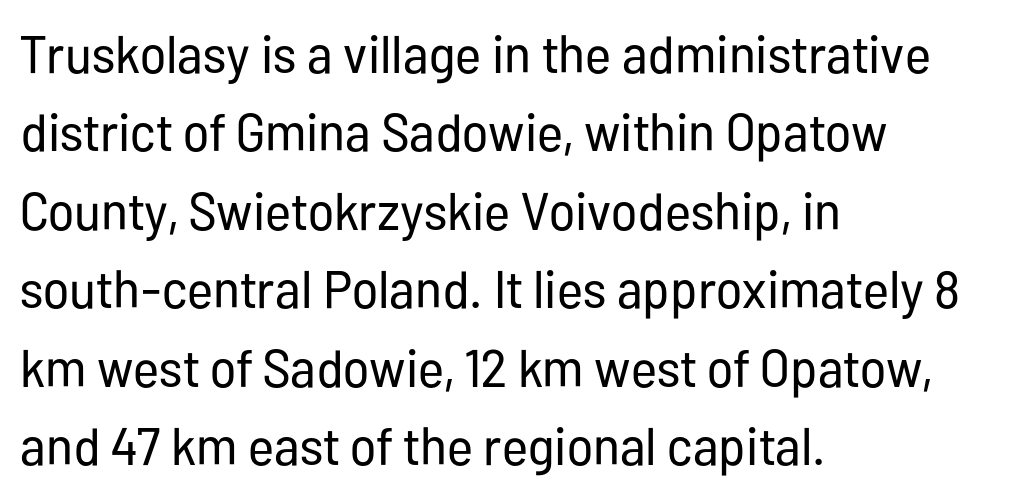
Q: Is the text bold? A: No.
Q: Is the text italic (slanted)? A: No, it is upright.
Q: Is the typeface a serif or a sans-serif typeface? A: Sans-serif.
Q: Is the text underlined? A: No.
Q: How is the paragraph aligned? A: Left-aligned.
Q: Is the spacing between letters normal or unusually wide? A: Normal.
Q: Is the spacing between lines tight, normal or loose? A: Normal.
Q: Width (condensed, normal, or wide)? A: Condensed.
Q: Stroke contrast? A: Low.
Q: x-height? A: Medium.
Q: Monospaced? A: No.
